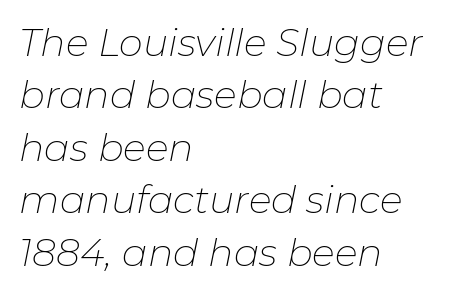
Q: Is the text bold? A: No.
Q: Is the text italic (slanted)? A: Yes, it leans right by about 11 degrees.
Q: Is the text underlined? A: No.
Q: How is the paragraph aligned? A: Left-aligned.
Q: Is the spacing between letters normal or unusually wide? A: Normal.
Q: Is the spacing between lines tight, normal or loose? A: Normal.
Q: Width (condensed, normal, or wide)? A: Normal.
Q: Stroke contrast? A: Low.
Q: x-height? A: Medium.
Q: Monospaced? A: No.
